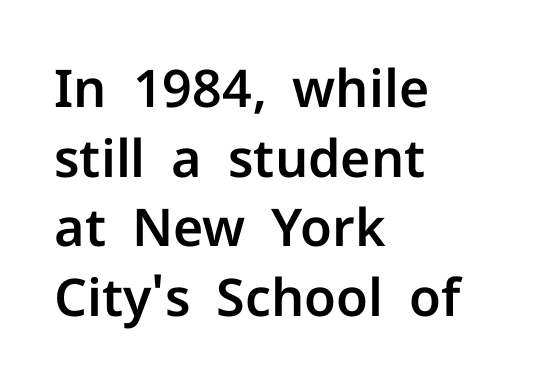
The image shows 52 px sans-serif type, upright; set left-aligned, normal line spacing (1.34x), normal letter spacing, not underlined; low stroke contrast and a medium x-height.
